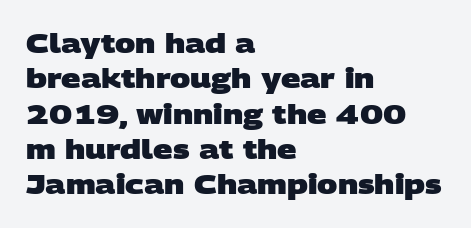
{"bold": "yes", "underline": "no", "align": "left", "line_spacing": "normal", "line_spacing_ratio": 1.31, "letter_spacing": "normal", "letter_spacing_em": 0.0, "glyph_px": 27}
